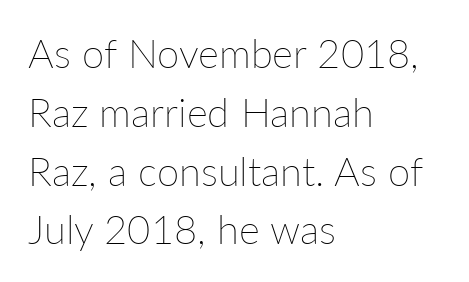
The image shows 40 px thin type, upright; set left-aligned, normal line spacing (1.47x), normal letter spacing, not underlined; low stroke contrast and a medium x-height.
